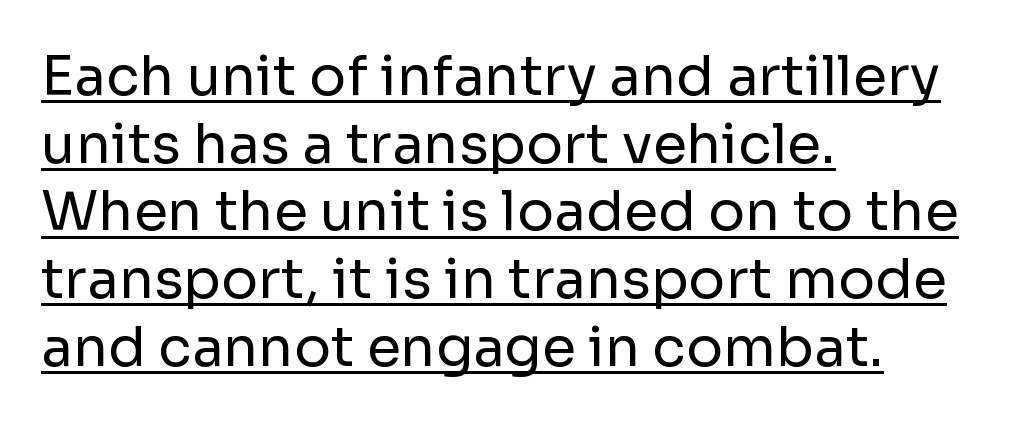
{"serif": "no", "italic": "no", "bold": "no", "weight": "regular", "width": "normal", "stroke_contrast": "low", "x_height": "medium", "monospaced": "no", "underline": "yes", "align": "left", "line_spacing_ratio": 1.23, "letter_spacing": "normal", "letter_spacing_em": 0.0, "glyph_px": 55}
